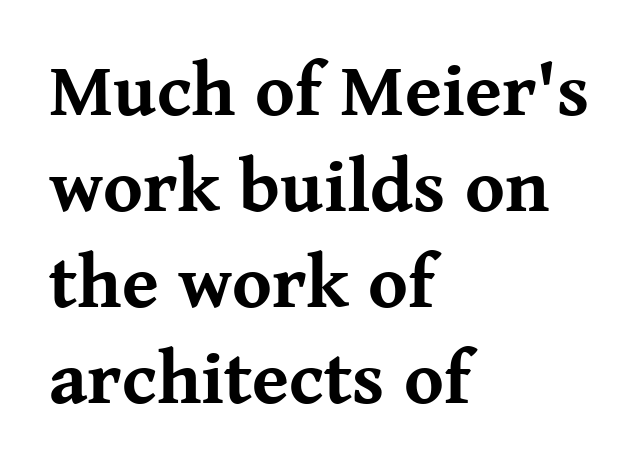
{"serif": "yes", "italic": "no", "bold": "yes", "weight": "bold", "width": "normal", "stroke_contrast": "medium", "x_height": "medium", "monospaced": "no", "underline": "no", "align": "left", "line_spacing": "normal", "line_spacing_ratio": 1.28, "letter_spacing": "normal", "letter_spacing_em": 0.0, "glyph_px": 75}
